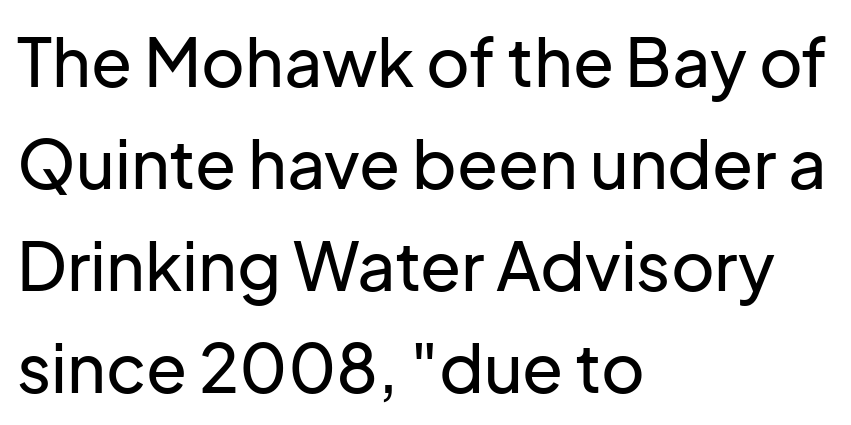
The image shows 67 px sans-serif type, upright; set left-aligned, normal line spacing (1.52x), normal letter spacing, not underlined; low stroke contrast and a medium x-height.
